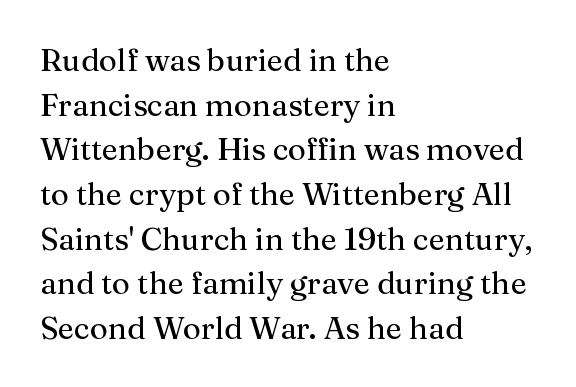
The image shows 31 px serif type, upright; set left-aligned, normal line spacing (1.44x), normal letter spacing, not underlined; medium stroke contrast and a medium x-height.
